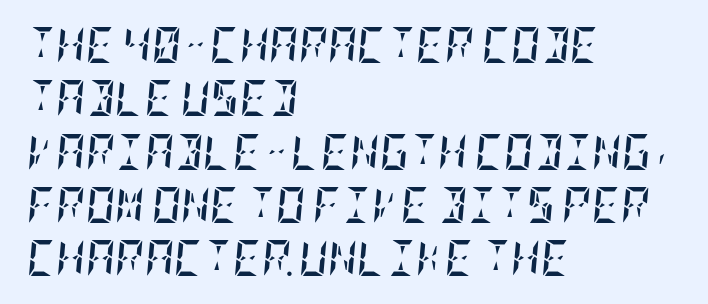
{"italic": "yes", "lean": "right", "slant_degrees": 5, "bold": "yes", "weight": "semibold", "width": "condensed", "stroke_contrast": "low", "x_height": "large", "underline": "no", "align": "left", "line_spacing": "normal", "line_spacing_ratio": 1.48, "letter_spacing": "normal", "letter_spacing_em": 0.0, "glyph_px": 36}
